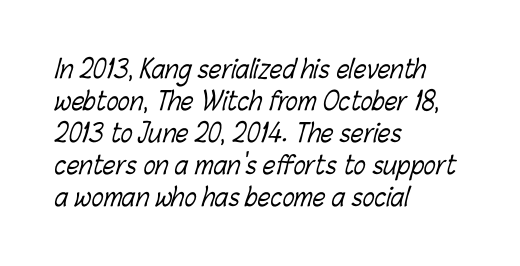
{"bold": "no", "underline": "no", "align": "left", "line_spacing": "normal", "line_spacing_ratio": 1.28, "letter_spacing": "normal", "letter_spacing_em": 0.0, "glyph_px": 25}
